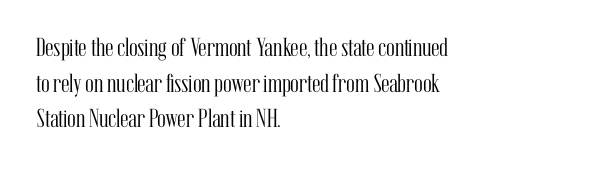
The line texture is even and compact thanks to regular tracking. Honestly, the row spacing looks completely unremarkable. Every row of glyphs begins at an identical x-position on the left. The letters stand straight up with perfectly vertical stems. Stroke thickness stays within the range of a standard reading face or lighter. Unmarked baselines from the first word to the last.
